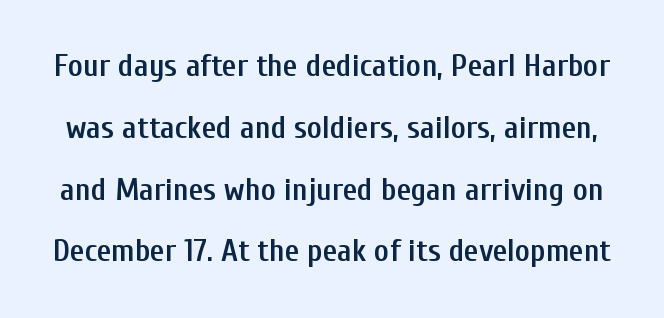
The image shows 32 px semibold, condensed sans-serif type, upright; set loose line spacing (1.93x), normal letter spacing, not underlined; low stroke contrast and a medium x-height.
